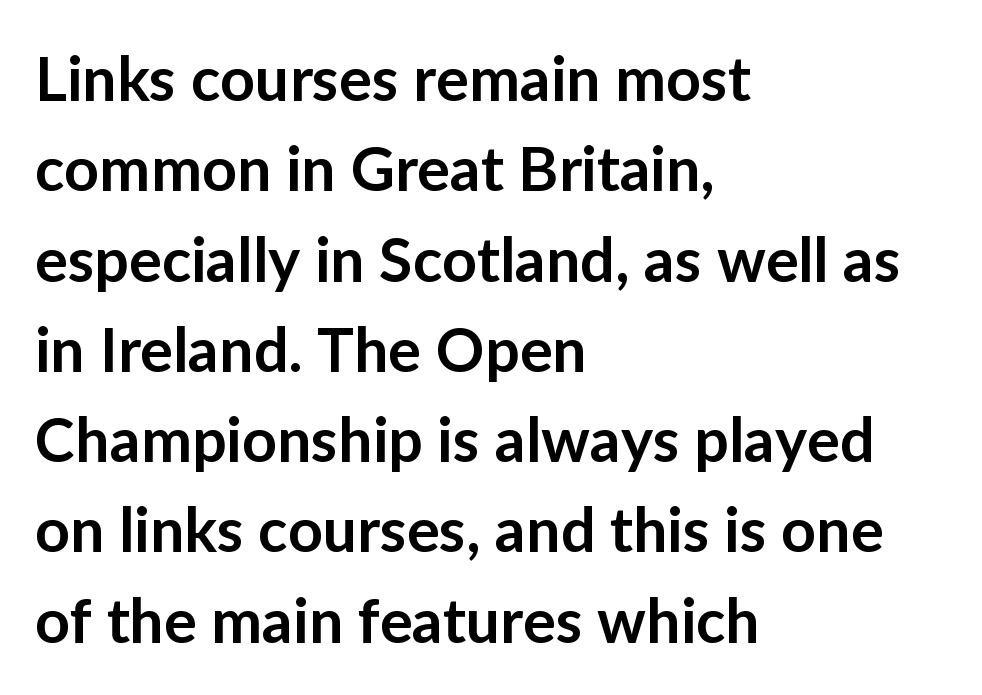
{"serif": "no", "italic": "no", "bold": "semi", "weight": "semibold", "width": "normal", "stroke_contrast": "low", "x_height": "medium", "monospaced": "no", "underline": "no", "align": "left", "line_spacing": "normal", "line_spacing_ratio": 1.48, "letter_spacing": "normal", "letter_spacing_em": 0.0, "glyph_px": 61}
